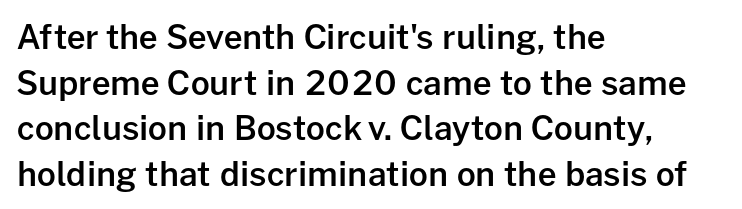
Every row of glyphs begins at an identical x-position on the left. In terms of leading, this rendering sits right in the middle. This sample uses an upright cut, with every glyph sitting square on the baseline. These words are printed semibold, heavier than regular yet not bold. Is this a fixed-width face? No — the glyphs have proportional, varying widths.
